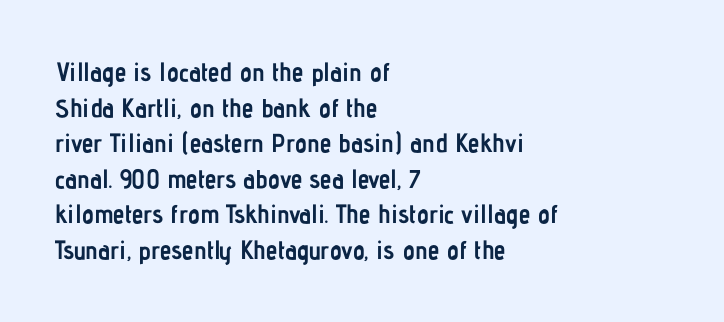
Descenders are the only things crossing below the line. Weight: bold. The tracking reads as untouched default to a designer's eye. A typesetter would mark this as roman, not italic.
